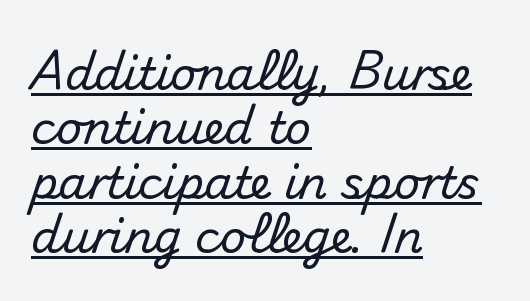
{"serif": "no", "width": "normal", "stroke_contrast": "medium", "x_height": "small", "monospaced": "no", "underline": "yes", "align": "left", "line_spacing_ratio": 1.21, "letter_spacing": "normal", "letter_spacing_em": 0.0, "glyph_px": 45}
